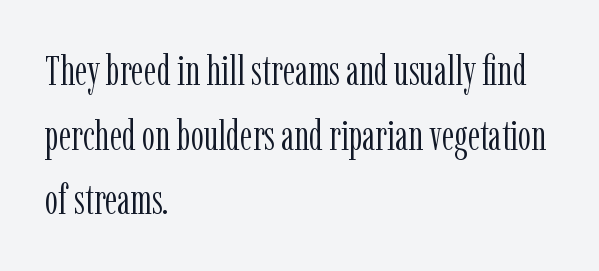
The image shows 42 px light, condensed serif type, upright; set left-aligned, normal line spacing (1.54x), normal letter spacing, not underlined; low stroke contrast and a medium x-height.
